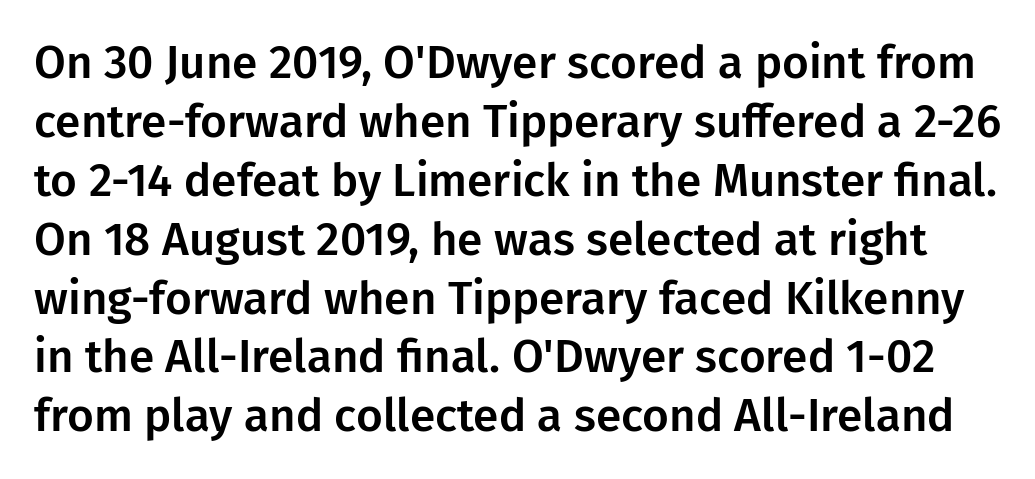
The font family rendered here belongs to the sans-serif group. This rendering leaves character spacing at its baseline value. Any mark beneath the type? The region is blank. One glance says typical: line gaps are just what's usual. Proportional: the letters do not fall into vertical columns. Every stem runs plumb, perpendicular to the baseline.
